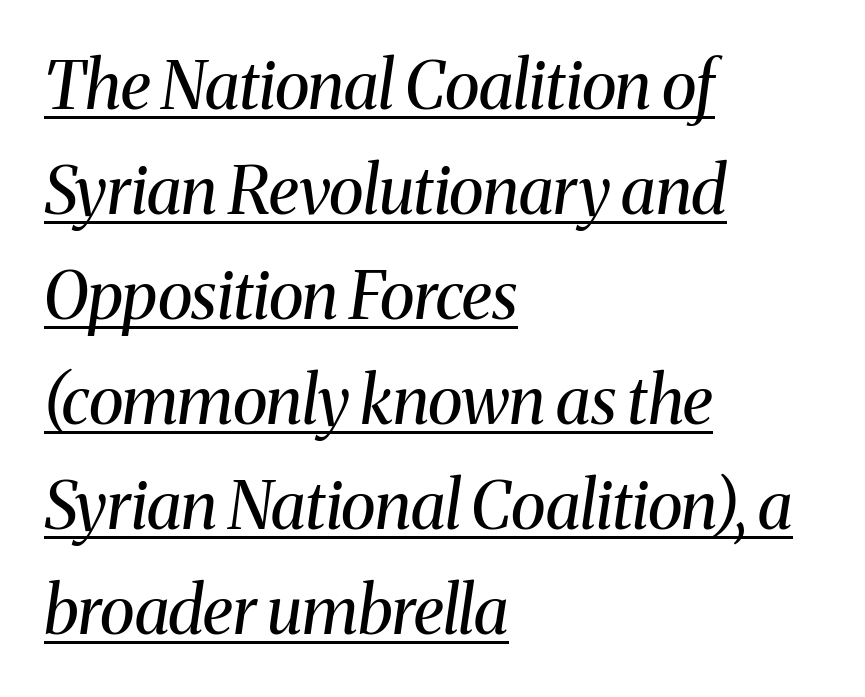
Q: Is the text bold? A: No.
Q: Is the text italic (slanted)? A: Yes, it leans right by about 8 degrees.
Q: Is the typeface a serif or a sans-serif typeface? A: Serif.
Q: Is the text underlined? A: Yes.
Q: How is the paragraph aligned? A: Left-aligned.
Q: Is the spacing between letters normal or unusually wide? A: Normal.
Q: Is the spacing between lines tight, normal or loose? A: Normal.
Q: Width (condensed, normal, or wide)? A: Normal.
Q: Stroke contrast? A: Medium.
Q: x-height? A: Medium.
Q: Monospaced? A: No.
